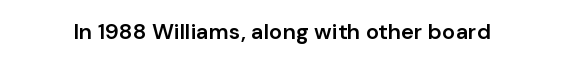
Q: Is the text bold? A: Semi-bold.
Q: Is the text italic (slanted)? A: No, it is upright.
Q: Is the text underlined? A: No.
Q: Is the spacing between letters normal or unusually wide? A: Normal.
